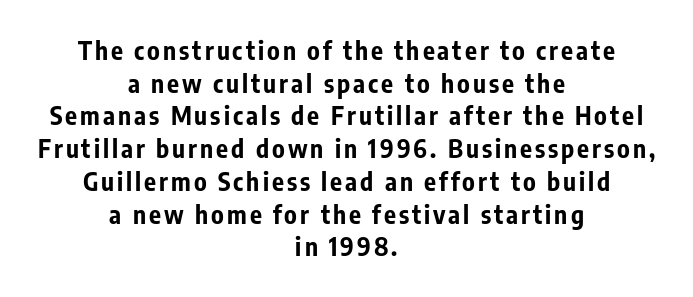
{"italic": "no", "bold": "yes", "underline": "no", "align": "center", "line_spacing": "normal", "line_spacing_ratio": 1.31, "glyph_px": 25}
